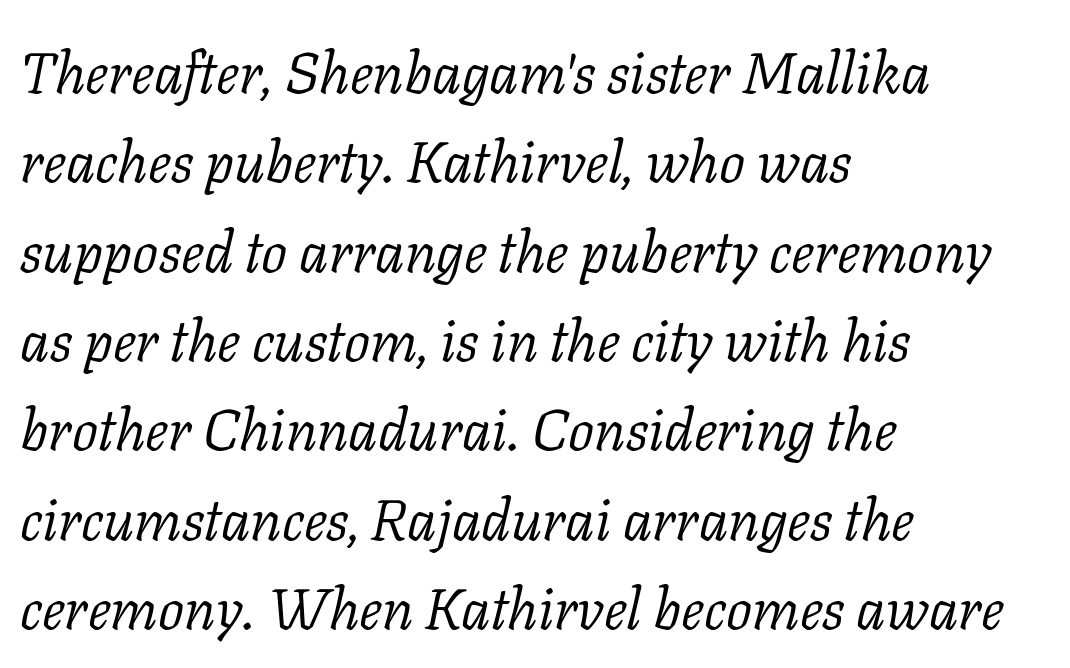
Underline: absent. Emphasis-style slanted type is in use. This sample has the flowing, uneven cadence of proportional lettering. This sample uses a serif face.
